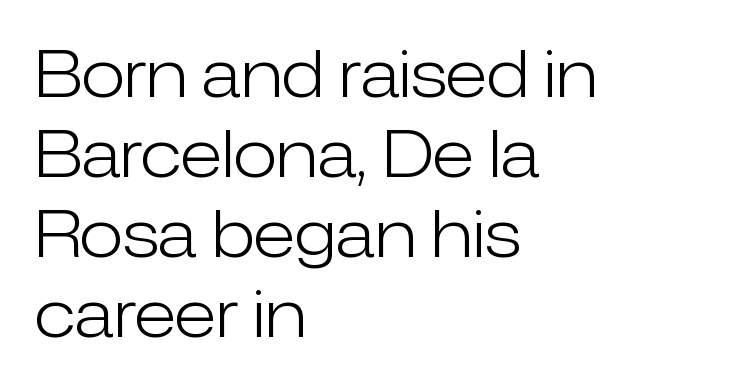
You can tell it's not italic because the verticals are truly vertical. Do the characters align in a grid? No, the font is proportional. This sample uses plain, unmodified letter spacing. The zone under the glyphs is completely vacant.
